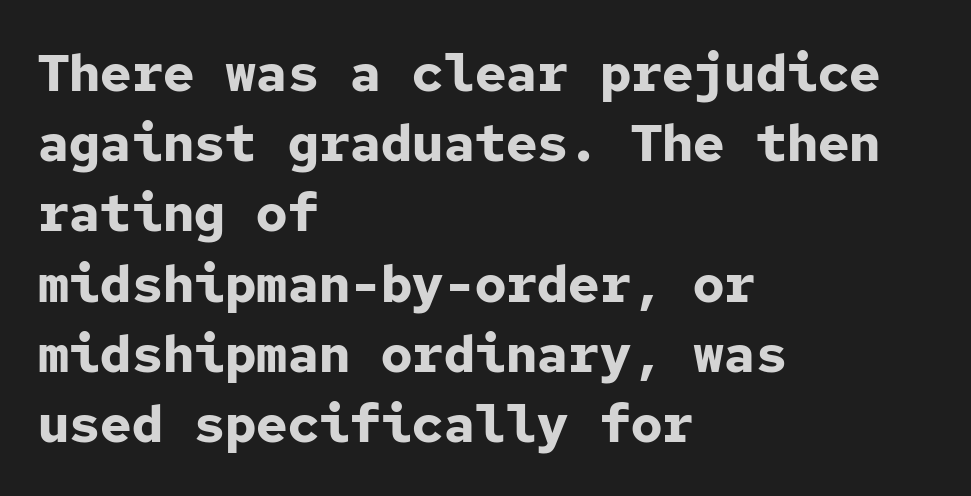
The image shows 52 px bold sans-serif type, upright, monospaced; set left-aligned, normal line spacing (1.35x), normal letter spacing, not underlined; low stroke contrast and a medium x-height.
